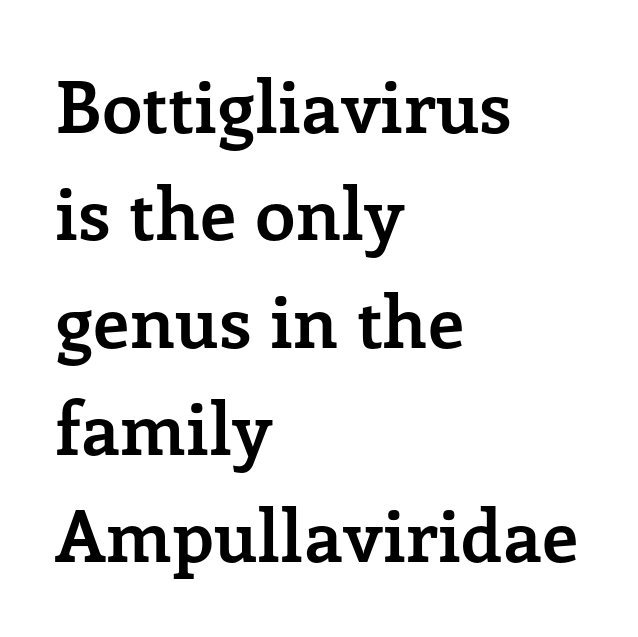
The image shows 72 px semibold serif type, upright; set left-aligned, normal line spacing (1.49x), normal letter spacing, not underlined; low stroke contrast and a medium x-height.
